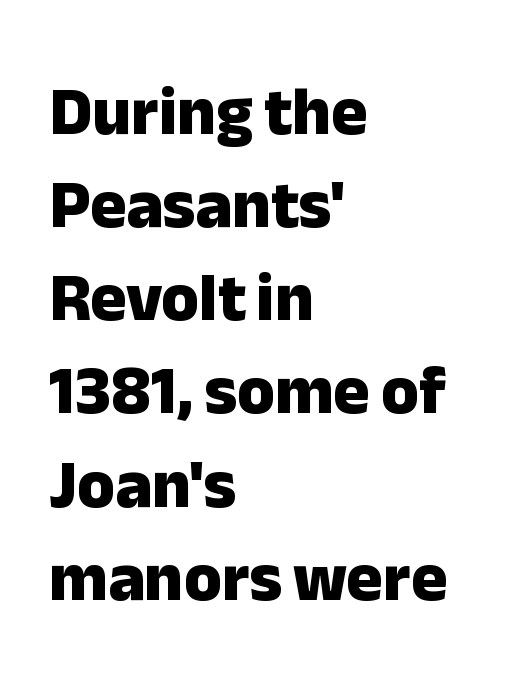
The image shows 68 px heavy sans-serif type, upright; set left-aligned, normal line spacing (1.37x), normal letter spacing, not underlined; low stroke contrast and a medium x-height.
